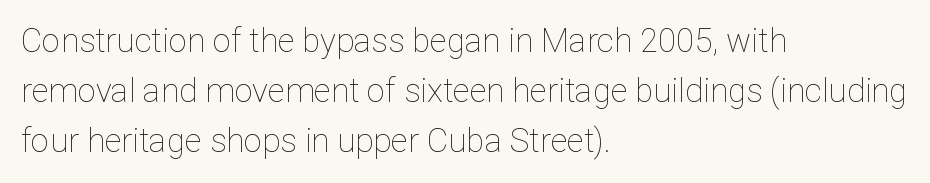
The passage shown has conventional tracking throughout. The specimen reads as upright at a glance. The typesetting does not lean heavy: it is not bold. Here the designer chose a conventional face with non-uniform glyph widths.
